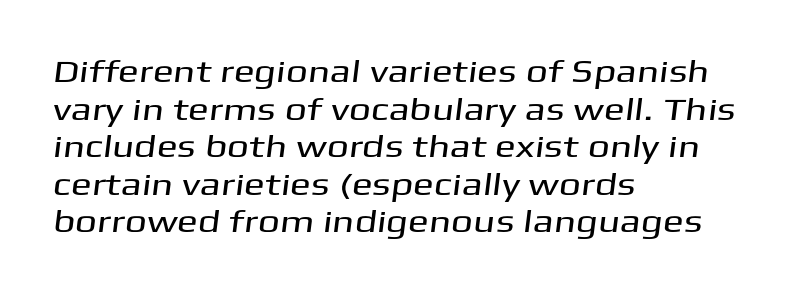
Q: Is the typeface a serif or a sans-serif typeface? A: Sans-serif.
Q: Is the text underlined? A: No.
Q: How is the paragraph aligned? A: Left-aligned.
Q: Is the spacing between letters normal or unusually wide? A: Normal.
Q: Width (condensed, normal, or wide)? A: Wide.
Q: Stroke contrast? A: Medium.
Q: x-height? A: Medium.
Q: Monospaced? A: No.
